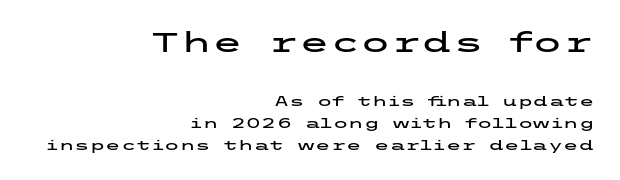
Q: Is the text italic (slanted)? A: No, it is upright.
Q: Is the typeface a serif or a sans-serif typeface? A: Sans-serif.
Q: Is the text underlined? A: No.
Q: How is the paragraph aligned? A: Right-aligned.
Q: Is the spacing between letters normal or unusually wide? A: Normal.
Q: Is the spacing between lines tight, normal or loose? A: Normal.
Q: Which block of text is set in a larger size, the first (top) or the second (bottom)? A: The first (top) one.
Q: Width (condensed, normal, or wide)? A: Wide.
Q: Stroke contrast? A: Low.
Q: x-height? A: Medium.
